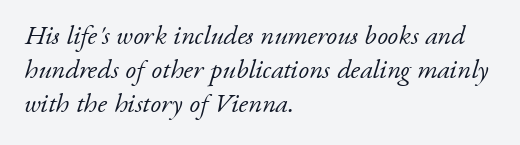
The image shows 27 px text type, italic (leaning right); set left-aligned, normal line spacing (1.26x), normal letter spacing, not underlined.
